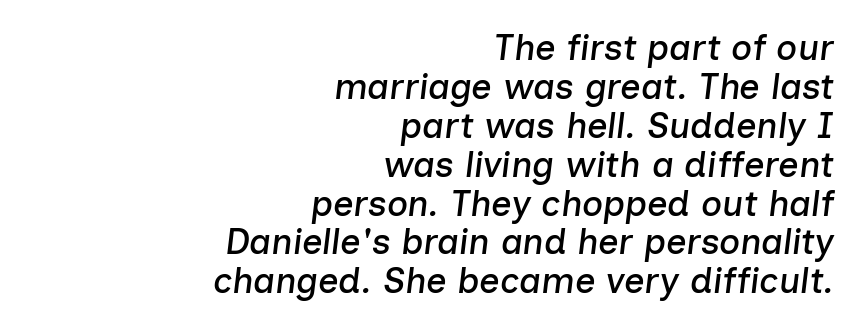
The image shows 36 px text type, italic (leaning right); set right-aligned, tight line spacing (1.08x), normal letter spacing, not underlined; low stroke contrast and a medium x-height.
